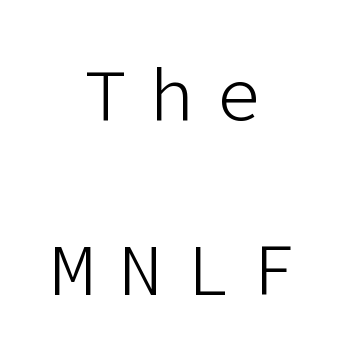
{"serif": "no", "italic": "no", "bold": "no", "weight": "light", "width": "normal", "stroke_contrast": "low", "x_height": "medium", "underline": "no", "align": "center", "line_spacing": "loose", "line_spacing_ratio": 2.4, "letter_spacing": "wide", "letter_spacing_em": 0.31, "glyph_px": 73}
